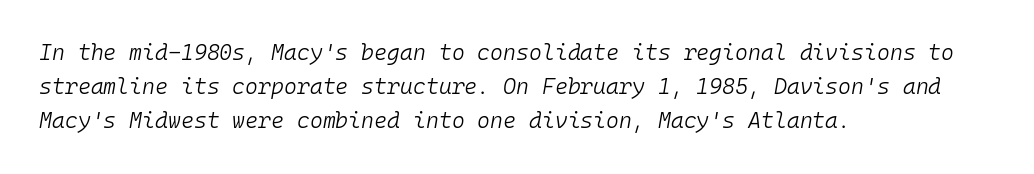
The image shows 22 px text type, italic (leaning right); set left-aligned, normal line spacing (1.55x), normal letter spacing, not underlined.
